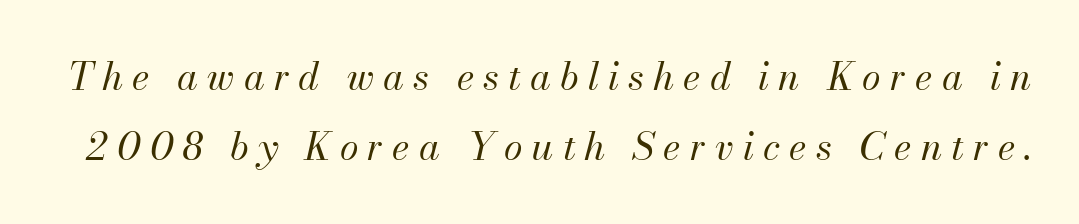
The image shows 38 px regular-weight type, italic (leaning right); set line spacing 1.85x, unusually wide letter spacing (+0.24 em), not underlined; medium stroke contrast and a small x-height.
